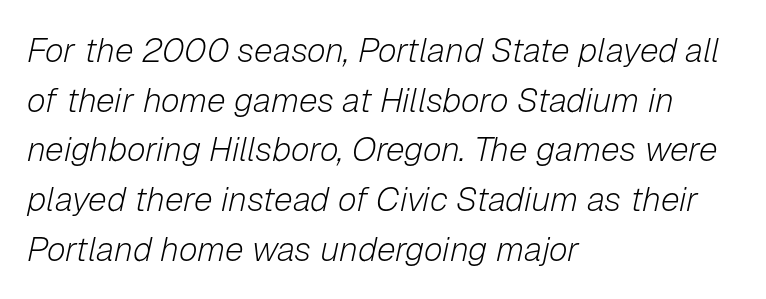
Q: Is the text bold? A: No.
Q: Is the text italic (slanted)? A: Yes, it leans right by about 12 degrees.
Q: Is the text underlined? A: No.
Q: How is the paragraph aligned? A: Left-aligned.
Q: Is the spacing between letters normal or unusually wide? A: Normal.
Q: Is the spacing between lines tight, normal or loose? A: Normal.
Q: Width (condensed, normal, or wide)? A: Normal.
Q: Stroke contrast? A: Low.
Q: x-height? A: Medium.
Q: Monospaced? A: No.
